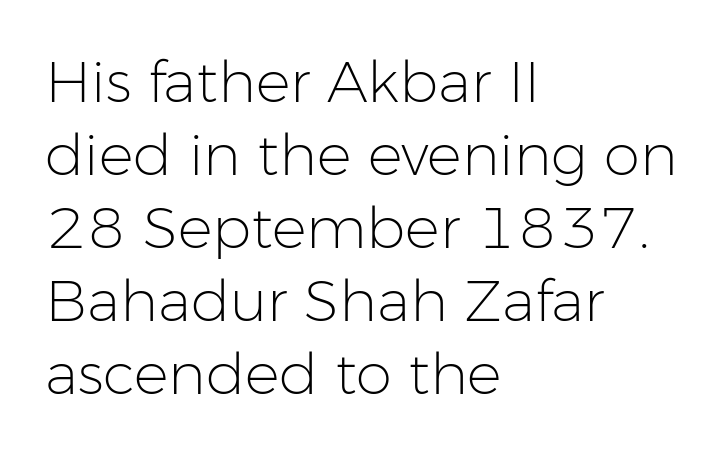
Q: Is the text bold? A: No.
Q: Is the text italic (slanted)? A: No, it is upright.
Q: Is the typeface a serif or a sans-serif typeface? A: Sans-serif.
Q: Is the text underlined? A: No.
Q: How is the paragraph aligned? A: Left-aligned.
Q: Is the spacing between letters normal or unusually wide? A: Normal.
Q: Is the spacing between lines tight, normal or loose? A: Normal.
Q: Width (condensed, normal, or wide)? A: Normal.
Q: Stroke contrast? A: Low.
Q: x-height? A: Medium.
Q: Monospaced? A: No.
